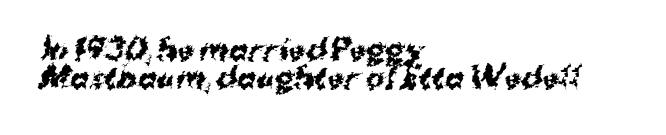
The image shows 28 px bold sans-serif type; set left-aligned, tight line spacing (1.01x), normal letter spacing, not underlined; medium stroke contrast and a medium x-height.
